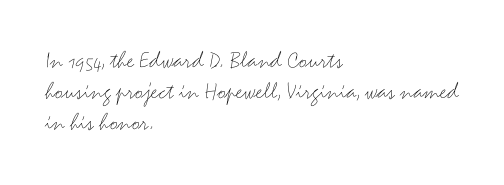
Q: Is the text bold? A: No.
Q: Is the text italic (slanted)? A: Yes.
Q: Is the text underlined? A: No.
Q: How is the paragraph aligned? A: Left-aligned.
Q: Is the spacing between letters normal or unusually wide? A: Normal.
